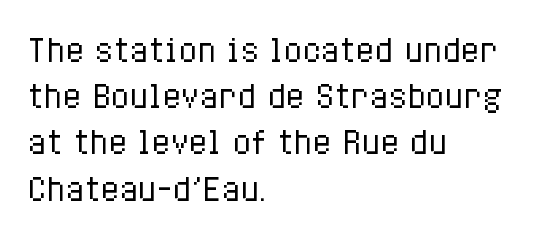
Q: Is the text bold? A: No.
Q: Is the text italic (slanted)? A: No, it is upright.
Q: Is the text underlined? A: No.
Q: How is the paragraph aligned? A: Left-aligned.
Q: Is the spacing between letters normal or unusually wide? A: Normal.
Q: Is the spacing between lines tight, normal or loose? A: Normal.
Q: Width (condensed, normal, or wide)? A: Condensed.
Q: Stroke contrast? A: Low.
Q: x-height? A: Medium.
Q: Monospaced? A: No.
